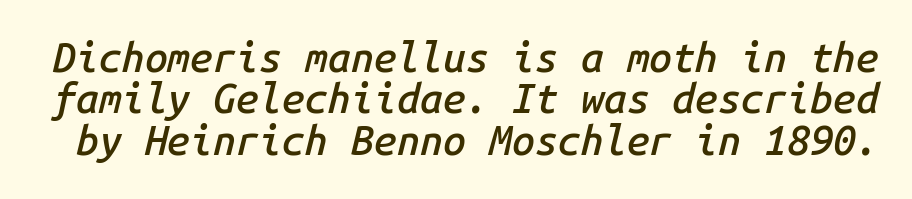
The image shows 41 px semibold type, italic (leaning right), monospaced; set tight line spacing (1.01x), normal letter spacing, not underlined; low stroke contrast and a medium x-height.
